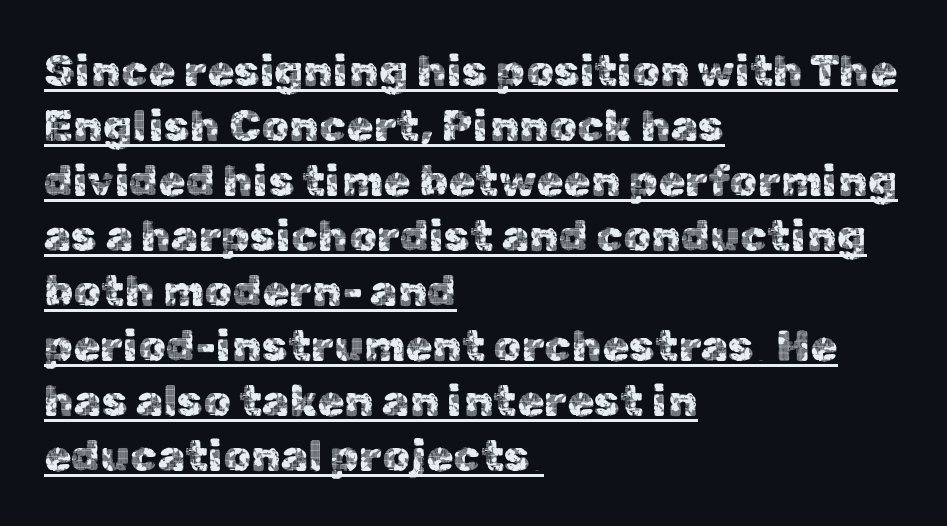
The image shows 44 px sans-serif type, upright; set left-aligned, normal line spacing (1.25x), normal letter spacing, underlined; a medium x-height.
